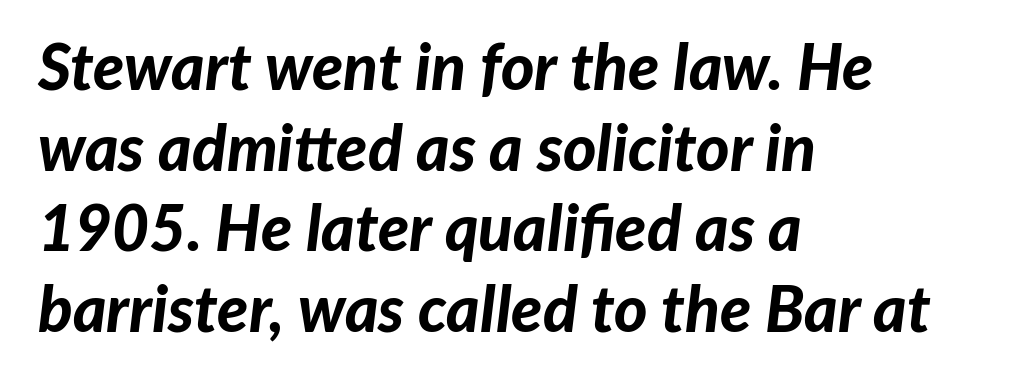
Does the lettering tilt? It does — this is italic. Is the type bold? Yes — the strokes are clearly thick and heavy. Words float on clear page, feet unadorned. If you measured baseline to baseline, you'd find a middling distance. The paragraph has a hard left edge and a soft right edge.
